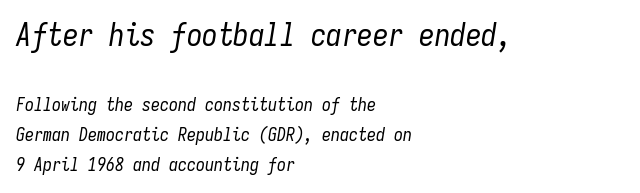
Q: Is the text bold? A: No.
Q: Is the text italic (slanted)? A: Yes, it leans right by about 9 degrees.
Q: Is the text underlined? A: No.
Q: How is the paragraph aligned? A: Left-aligned.
Q: Is the spacing between letters normal or unusually wide? A: Normal.
Q: Is the spacing between lines tight, normal or loose? A: Normal.
Q: Which block of text is set in a larger size, the first (top) or the second (bottom)? A: The first (top) one.
Q: Width (condensed, normal, or wide)? A: Condensed.
Q: Stroke contrast? A: Low.
Q: x-height? A: Medium.
Q: Monospaced? A: Yes.
